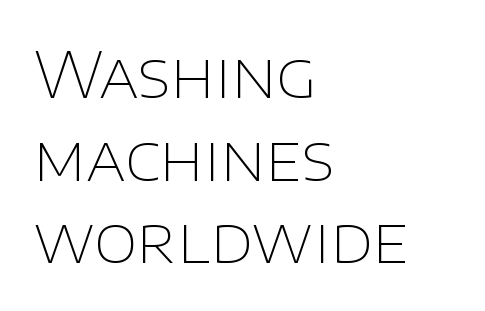
{"serif": "no", "italic": "no", "bold": "no", "weight": "thin", "width": "normal", "stroke_contrast": "low", "x_height": "large", "monospaced": "no", "underline": "no", "align": "left", "line_spacing": "normal", "line_spacing_ratio": 1.31, "letter_spacing": "normal", "letter_spacing_em": 0.0, "glyph_px": 63}
